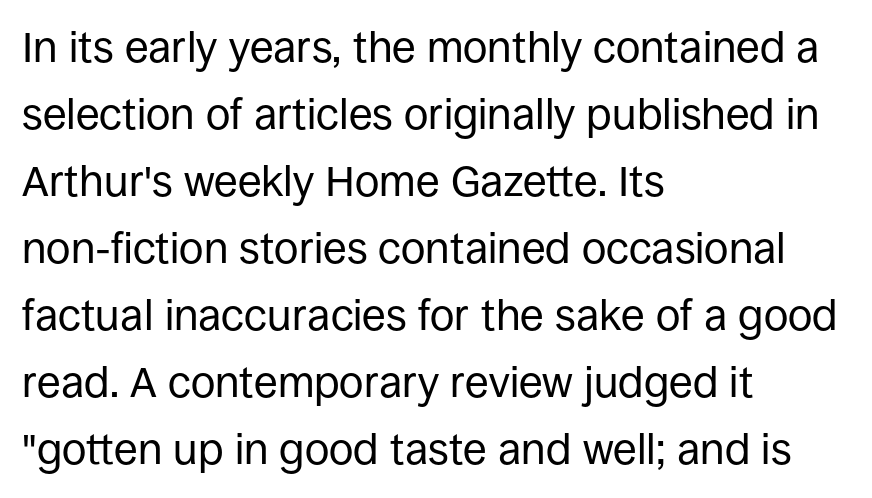
A quiet, ordinary-to-light weight characterises the typeface. The lines are quadded left. A typesetter would call this leading conventional body-copy spacing. The passage shown is typed in a proportional face where columns would drift. A roman cut, with each character standing at attention. A typesetter would call this zero additional tracking.
